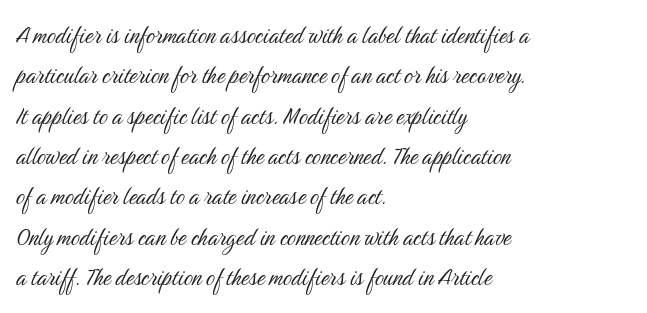
The image shows 28 px light, condensed sans-serif type; set left-aligned, normal line spacing (1.44x), normal letter spacing, not underlined; medium stroke contrast and a medium x-height.
